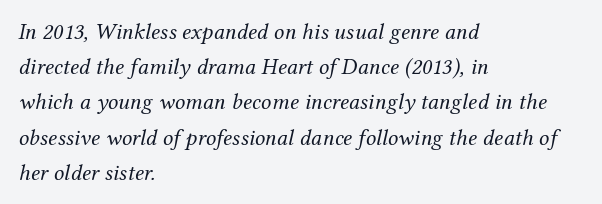
Q: Is the text bold? A: No.
Q: Is the text italic (slanted)? A: Yes, it leans right by about 12 degrees.
Q: Is the text underlined? A: No.
Q: How is the paragraph aligned? A: Left-aligned.
Q: Is the spacing between letters normal or unusually wide? A: Normal.
Q: Is the spacing between lines tight, normal or loose? A: Normal.
